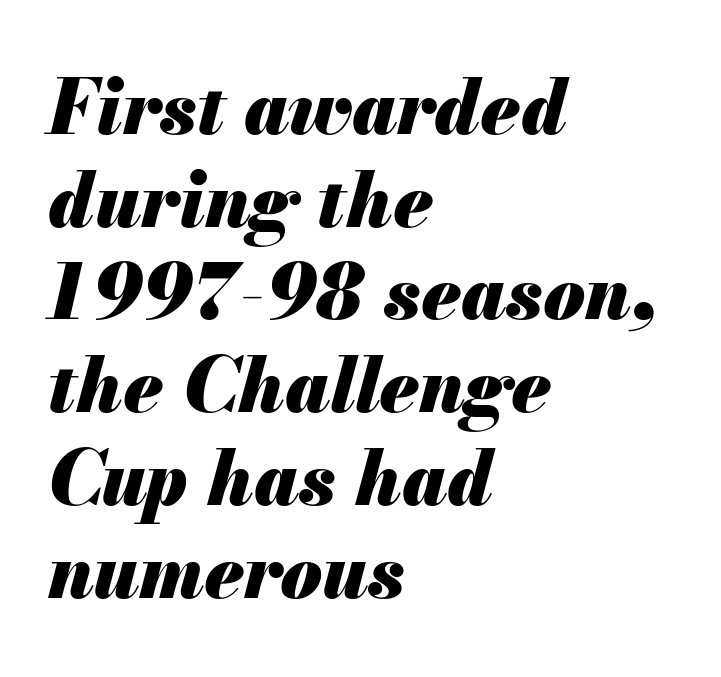
The image shows 76 px heavy type, italic (leaning right); set left-aligned, line spacing 1.22x, normal letter spacing, not underlined; medium stroke contrast and a small x-height.
